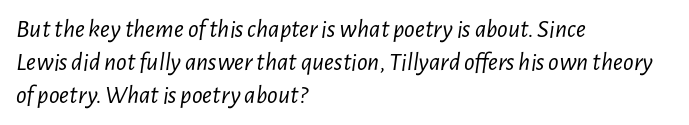
Q: Is the text bold? A: No.
Q: Is the text italic (slanted)? A: Yes, it leans right by about 7 degrees.
Q: Is the text underlined? A: No.
Q: How is the paragraph aligned? A: Left-aligned.
Q: Is the spacing between letters normal or unusually wide? A: Normal.
Q: Is the spacing between lines tight, normal or loose? A: Normal.
